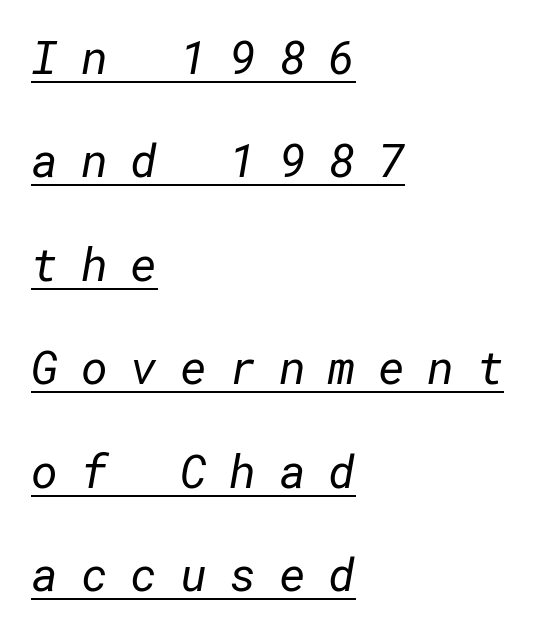
The image shows 46 px regular-weight sans-serif type; set left-aligned, loose line spacing (2.25x), unusually wide letter spacing (+0.49 em), underlined; low stroke contrast and a medium x-height.
